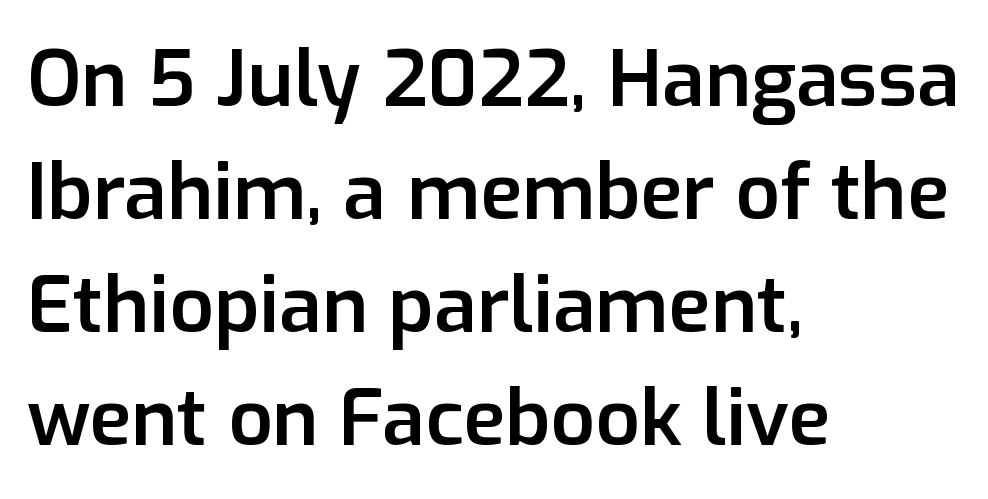
{"serif": "no", "italic": "no", "bold": "semi", "weight": "semibold", "width": "normal", "stroke_contrast": "low", "x_height": "medium", "monospaced": "no", "underline": "no", "align": "left", "line_spacing": "normal", "line_spacing_ratio": 1.45, "letter_spacing": "normal", "letter_spacing_em": 0.0, "glyph_px": 78}
